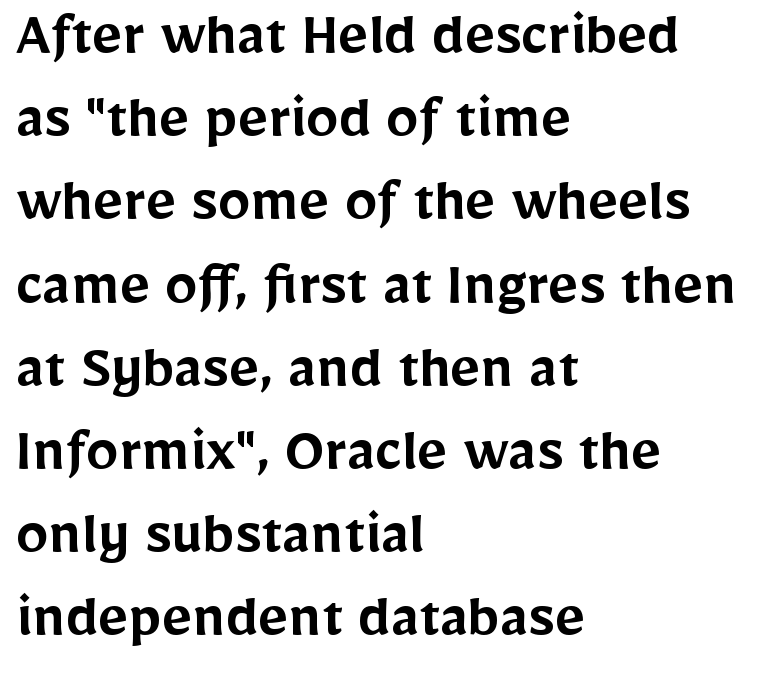
The image shows 65 px semibold sans-serif type, upright; set left-aligned, normal line spacing (1.28x), normal letter spacing, not underlined; low stroke contrast and a medium x-height.
